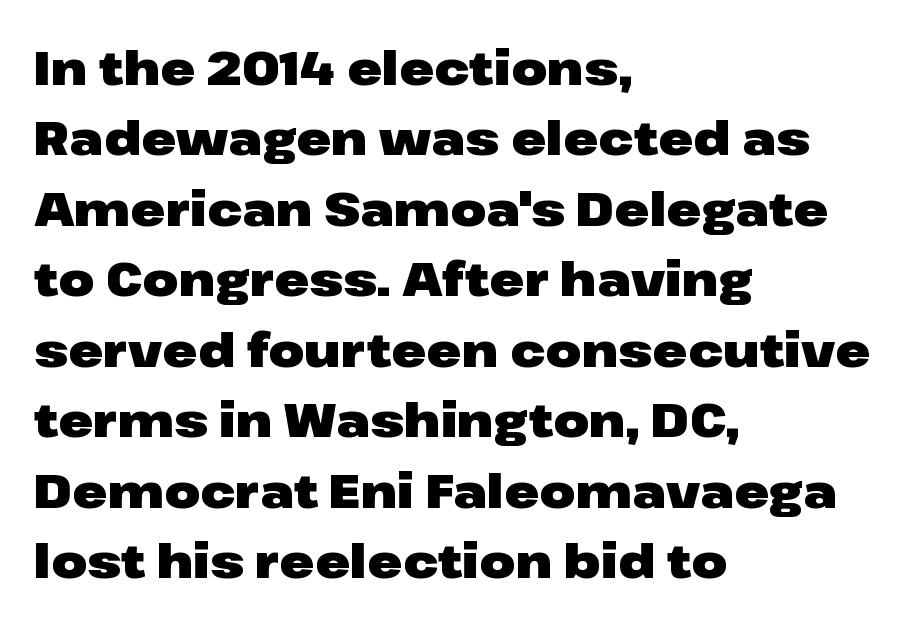
Q: Is the text bold? A: Yes.
Q: Is the text italic (slanted)? A: No, it is upright.
Q: Is the typeface a serif or a sans-serif typeface? A: Sans-serif.
Q: Is the text underlined? A: No.
Q: How is the paragraph aligned? A: Left-aligned.
Q: Is the spacing between letters normal or unusually wide? A: Normal.
Q: Is the spacing between lines tight, normal or loose? A: Normal.
Q: Width (condensed, normal, or wide)? A: Wide.
Q: Stroke contrast? A: Low.
Q: x-height? A: Medium.
Q: Monospaced? A: No.
